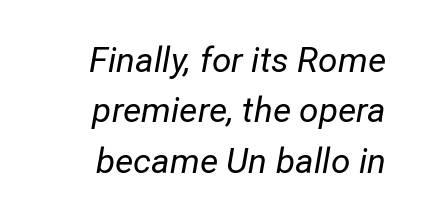
The designer left line spacing at the default. The face used here is proportionally spaced, like ordinary book or web type. An italicized treatment has been applied to the whole sample. These lines keep a tight, regular rhythm from letter to letter.
